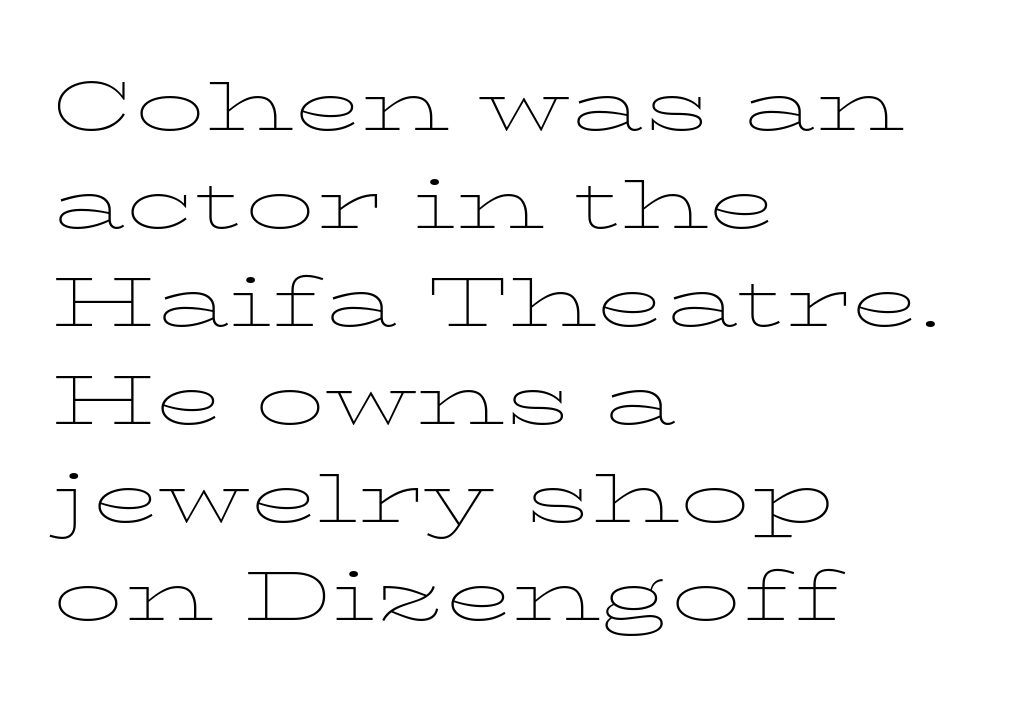
The image shows 70 px thin, wide serif type, upright; set left-aligned, normal line spacing (1.4x), normal letter spacing, not underlined; low stroke contrast and a medium x-height.
